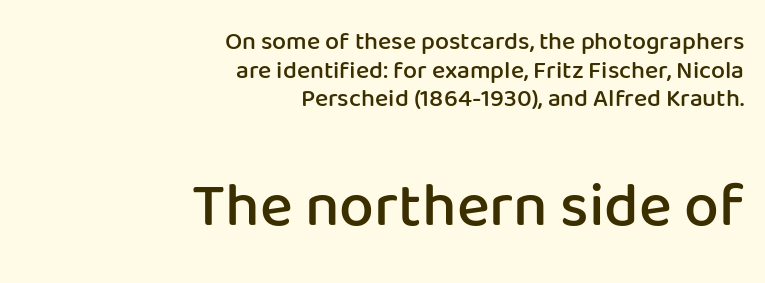
{"serif": "no", "italic": "no", "bold": "semi", "weight": "semibold", "width": "normal", "stroke_contrast": "low", "x_height": "medium", "monospaced": "no", "underline": "no", "align": "right", "line_spacing": "tight", "line_spacing_ratio": 1.15, "letter_spacing": "normal", "letter_spacing_em": 0.0, "larger_block": "second", "size_ratio": 2.48, "glyph_px": 62}
